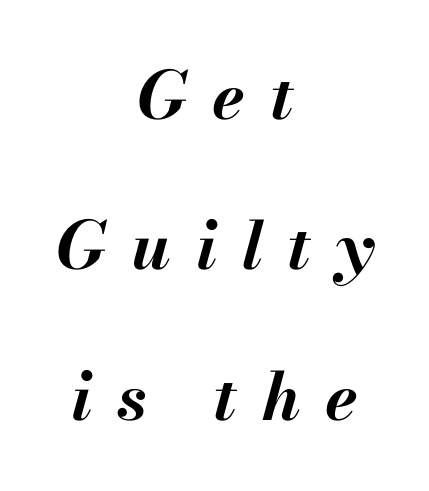
{"italic": "yes", "lean": "right", "slant_degrees": 13, "bold": "yes", "weight": "bold", "width": "normal", "stroke_contrast": "medium", "x_height": "small", "monospaced": "no", "underline": "no", "align": "center", "line_spacing": "loose", "line_spacing_ratio": 2.28, "letter_spacing": "wide", "letter_spacing_em": 0.38, "glyph_px": 66}
